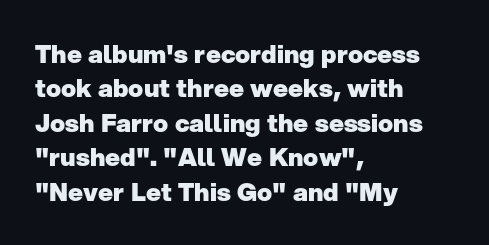
Q: Is the text bold? A: Yes.
Q: Is the text italic (slanted)? A: No, it is upright.
Q: Is the text underlined? A: No.
Q: How is the paragraph aligned? A: Left-aligned.
Q: Is the spacing between letters normal or unusually wide? A: Normal.
Q: Is the spacing between lines tight, normal or loose? A: Normal.
